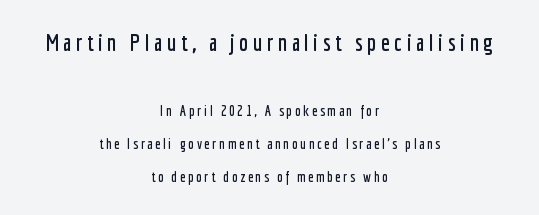
{"italic": "no", "underline": "no", "align": "center", "line_spacing": "loose", "line_spacing_ratio": 2.37, "larger_block": "first", "size_ratio": 1.64, "glyph_px": 23}
